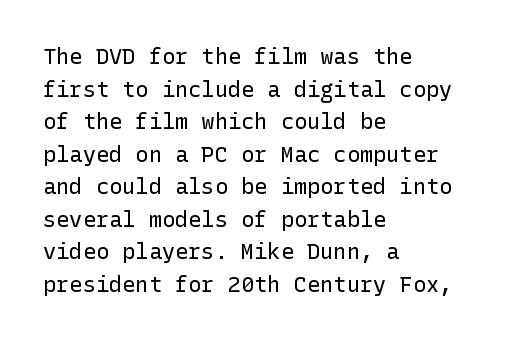
The image shows 22 px text type, upright; set left-aligned, normal line spacing (1.48x), normal letter spacing, not underlined.
